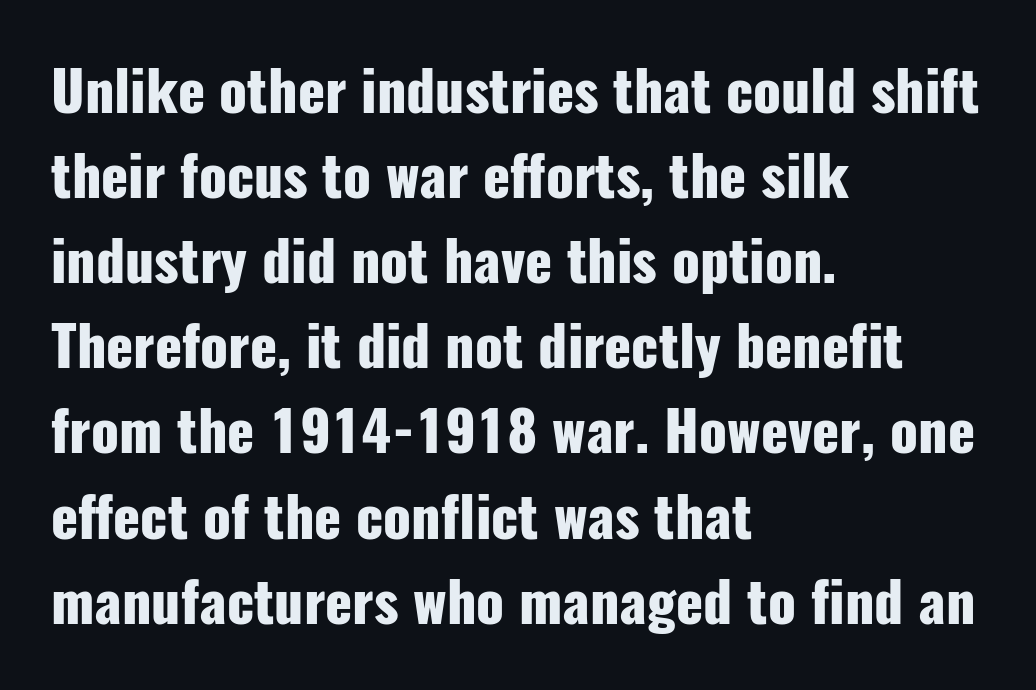
Q: Is the text bold? A: Yes.
Q: Is the text italic (slanted)? A: No, it is upright.
Q: Is the typeface a serif or a sans-serif typeface? A: Sans-serif.
Q: Is the text underlined? A: No.
Q: How is the paragraph aligned? A: Left-aligned.
Q: Is the spacing between letters normal or unusually wide? A: Normal.
Q: Is the spacing between lines tight, normal or loose? A: Normal.
Q: Width (condensed, normal, or wide)? A: Condensed.
Q: Stroke contrast? A: Low.
Q: x-height? A: Medium.
Q: Monospaced? A: No.
